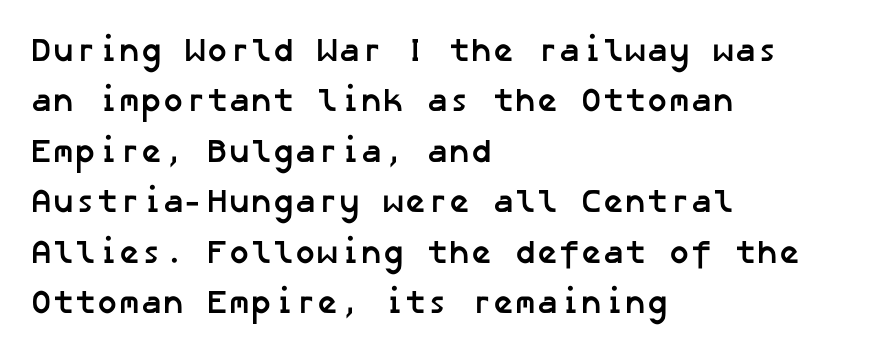
{"serif": "no", "bold": "yes", "weight": "semibold", "width": "normal", "stroke_contrast": "low", "x_height": "medium", "underline": "no", "align": "left", "line_spacing": "normal", "line_spacing_ratio": 1.53, "letter_spacing": "normal", "letter_spacing_em": 0.0, "glyph_px": 33}
